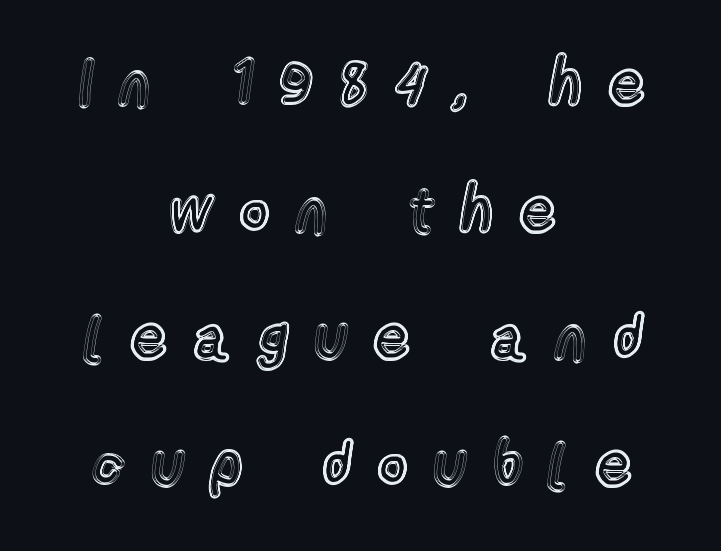
{"width": "condensed", "x_height": "medium", "monospaced": "no", "underline": "no", "align": "center", "line_spacing": "loose", "line_spacing_ratio": 2.05, "letter_spacing": "wide", "letter_spacing_em": 0.45, "glyph_px": 62}
